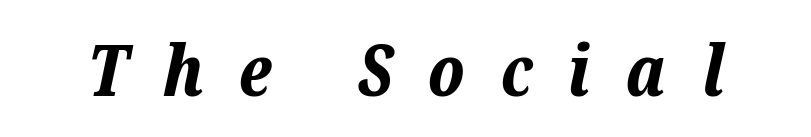
The image shows 71 px bold type, italic (leaning right); set unusually wide letter spacing (+0.5 em), not underlined; low stroke contrast and a medium x-height.
